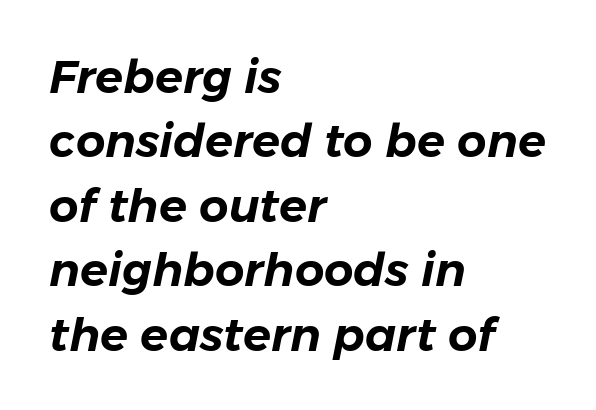
Q: Is the text italic (slanted)? A: Yes, it leans right by about 11 degrees.
Q: Is the text underlined? A: No.
Q: How is the paragraph aligned? A: Left-aligned.
Q: Is the spacing between letters normal or unusually wide? A: Normal.
Q: Is the spacing between lines tight, normal or loose? A: Normal.
Q: Width (condensed, normal, or wide)? A: Normal.
Q: Stroke contrast? A: Low.
Q: x-height? A: Medium.
Q: Monospaced? A: No.
